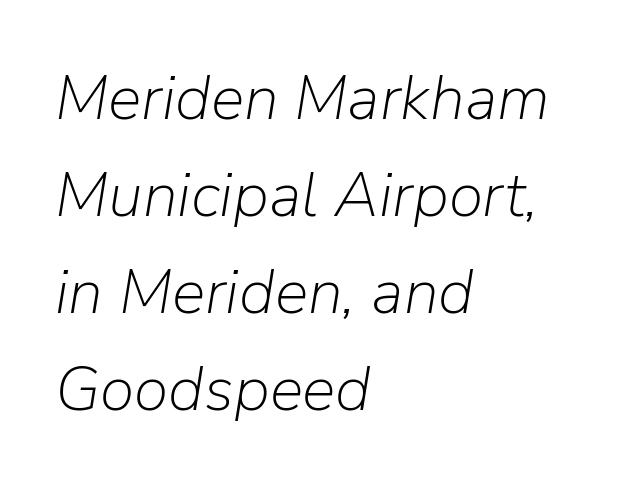
{"italic": "yes", "lean": "right", "slant_degrees": 9, "bold": "no", "weight": "light", "width": "normal", "stroke_contrast": "low", "x_height": "medium", "monospaced": "no", "underline": "no", "align": "left", "line_spacing": "normal", "line_spacing_ratio": 1.54, "letter_spacing": "normal", "letter_spacing_em": 0.0, "glyph_px": 63}
